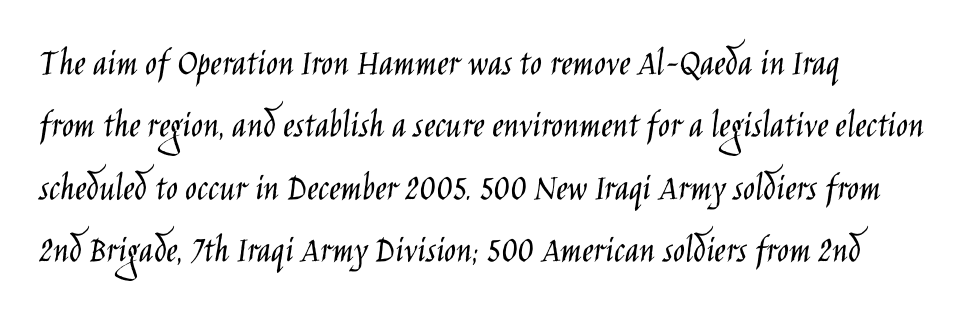
The vertical gap from one line to the next is medium. Letters have the restrained weight of plain body copy at most. Type without underlining. A sans-serif font was chosen for this passage. Caption: multi-line text, flush left, ragged right.
